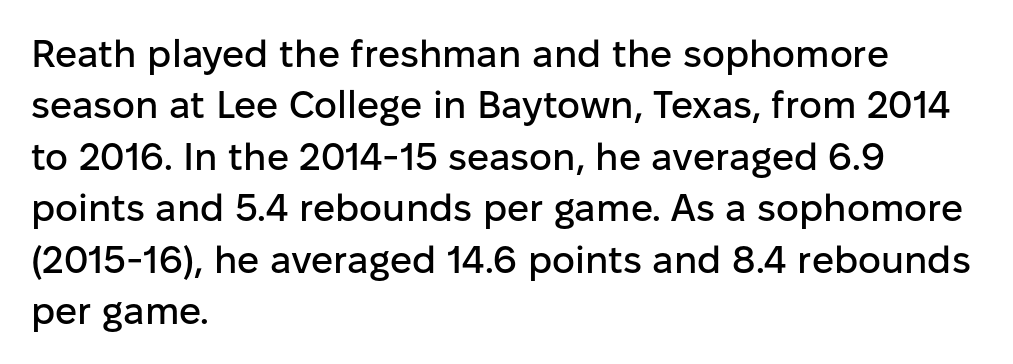
{"serif": "no", "italic": "no", "width": "normal", "stroke_contrast": "low", "x_height": "medium", "monospaced": "no", "underline": "no", "align": "left", "line_spacing": "normal", "line_spacing_ratio": 1.32, "letter_spacing": "normal", "letter_spacing_em": 0.0, "glyph_px": 39}
